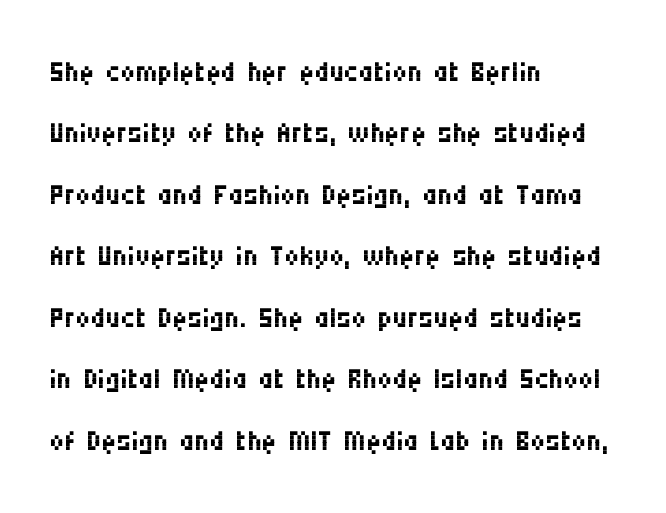
{"serif": "no", "italic": "no", "bold": "no", "weight": "regular", "width": "condensed", "stroke_contrast": "medium", "x_height": "large", "monospaced": "no", "underline": "no", "align": "left", "line_spacing": "normal", "line_spacing_ratio": 1.5, "letter_spacing": "normal", "letter_spacing_em": 0.0, "glyph_px": 41}
